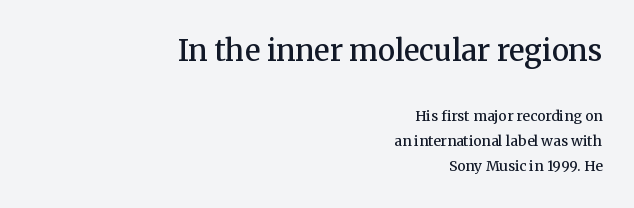
Q: Is the text bold? A: Semi-bold.
Q: Is the text italic (slanted)? A: No, it is upright.
Q: Is the typeface a serif or a sans-serif typeface? A: Serif.
Q: Is the text underlined? A: No.
Q: How is the paragraph aligned? A: Right-aligned.
Q: Is the spacing between letters normal or unusually wide? A: Normal.
Q: Which block of text is set in a larger size, the first (top) or the second (bottom)? A: The first (top) one.
Q: Width (condensed, normal, or wide)? A: Normal.
Q: Stroke contrast? A: Medium.
Q: x-height? A: Medium.
Q: Monospaced? A: No.
